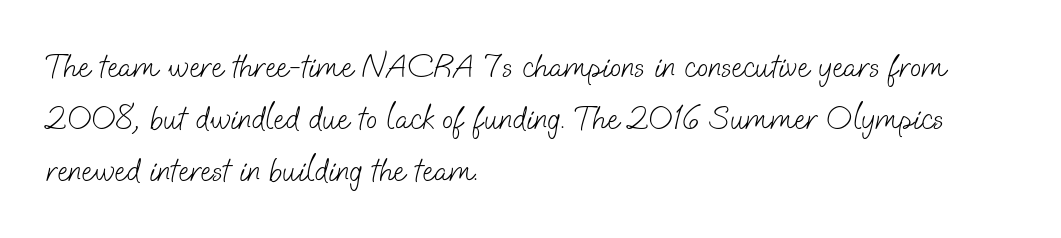
The image shows 33 px light sans-serif type; set left-aligned, normal line spacing (1.58x), normal letter spacing, not underlined; low stroke contrast and a small x-height.
